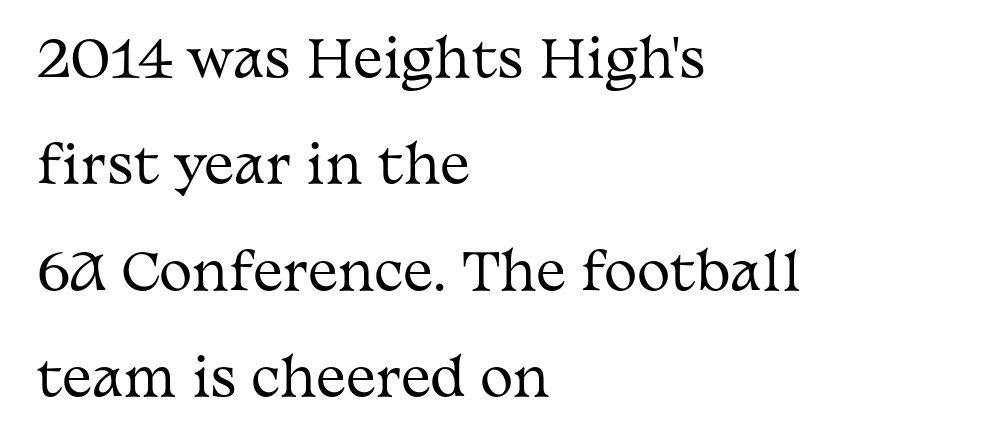
Q: Is the text bold? A: No.
Q: Is the text italic (slanted)? A: No, it is upright.
Q: Is the typeface a serif or a sans-serif typeface? A: Serif.
Q: Is the text underlined? A: No.
Q: How is the paragraph aligned? A: Left-aligned.
Q: Is the spacing between letters normal or unusually wide? A: Normal.
Q: Is the spacing between lines tight, normal or loose? A: Loose.
Q: Width (condensed, normal, or wide)? A: Wide.
Q: Stroke contrast? A: Medium.
Q: x-height? A: Medium.
Q: Monospaced? A: No.
